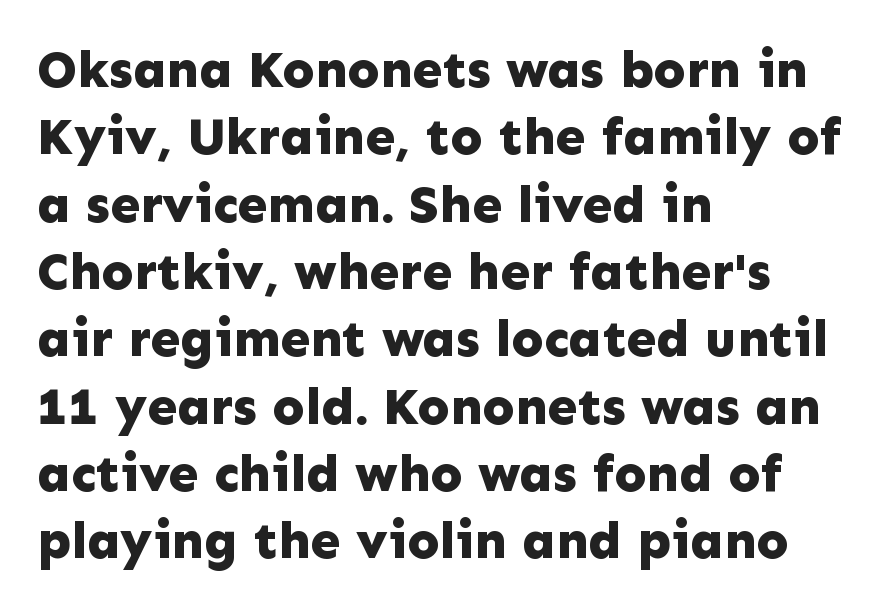
Q: Is the text bold? A: Yes.
Q: Is the text italic (slanted)? A: No, it is upright.
Q: Is the typeface a serif or a sans-serif typeface? A: Sans-serif.
Q: Is the text underlined? A: No.
Q: How is the paragraph aligned? A: Left-aligned.
Q: Is the spacing between letters normal or unusually wide? A: Normal.
Q: Is the spacing between lines tight, normal or loose? A: Normal.
Q: Width (condensed, normal, or wide)? A: Normal.
Q: Stroke contrast? A: Low.
Q: x-height? A: Medium.
Q: Monospaced? A: No.
